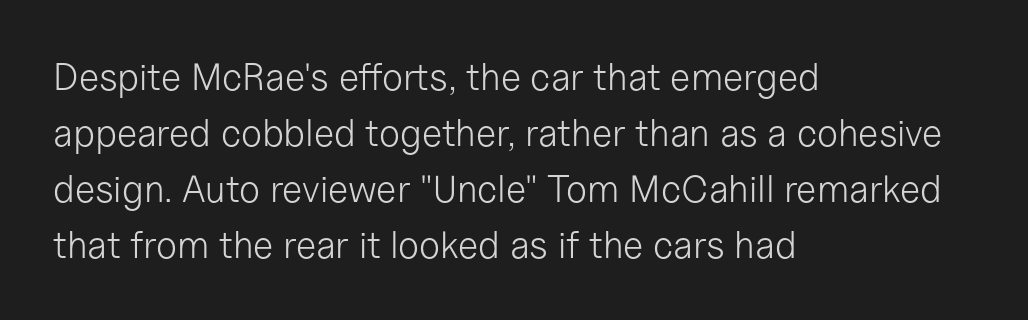
{"serif": "no", "italic": "no", "bold": "no", "weight": "light", "width": "normal", "stroke_contrast": "low", "x_height": "medium", "monospaced": "no", "underline": "no", "align": "left", "line_spacing": "normal", "line_spacing_ratio": 1.47, "letter_spacing": "normal", "letter_spacing_em": 0.0, "glyph_px": 38}
